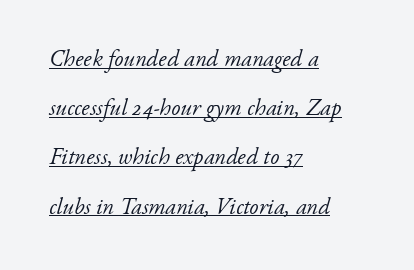
No letter is thick-stroked: the sample isn't bold. The specimen includes a rule beneath the text block's lines. Characters follow at the spacing the type designer built in. This block would shrink considerably if given ordinary leading; it's expanded now.
